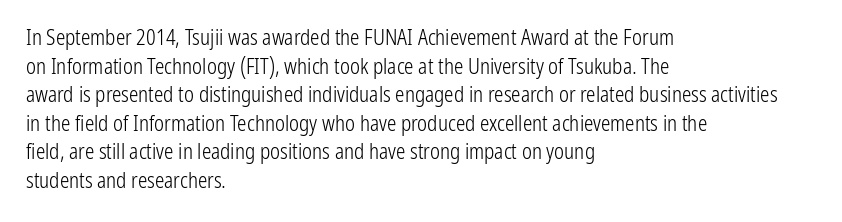
{"italic": "no", "bold": "no", "underline": "no", "align": "left", "line_spacing": "normal", "line_spacing_ratio": 1.36, "letter_spacing": "normal", "letter_spacing_em": 0.0, "glyph_px": 21}
